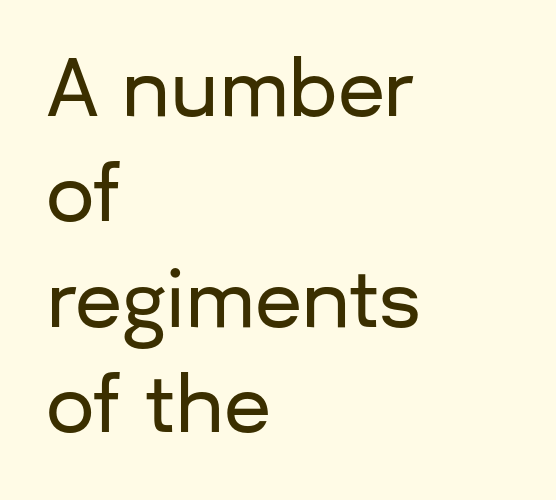
This sample has the flowing, uneven cadence of proportional lettering. Typeset ragged right — the left edge is the straight one. Typographically, this falls in the sans-serif category. Successive baselines arrive at the customary interval. Nobody drew a line under any word here.
